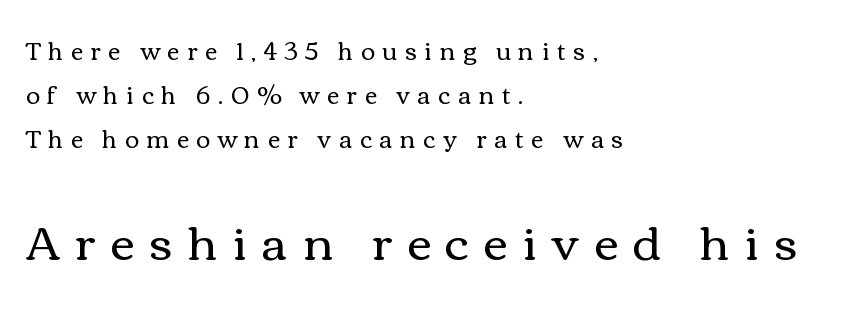
The image shows 47 px regular-weight, wide type, upright; set left-aligned, line spacing 1.83x, unusually wide letter spacing (+0.32 em), not underlined; the second (bottom) block is 1.96x larger; a medium x-height.
